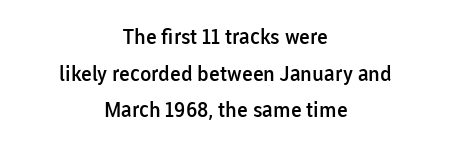
{"italic": "no", "bold": "semi", "underline": "no", "align": "center", "line_spacing_ratio": 1.75, "letter_spacing": "normal", "letter_spacing_em": 0.0, "glyph_px": 21}
